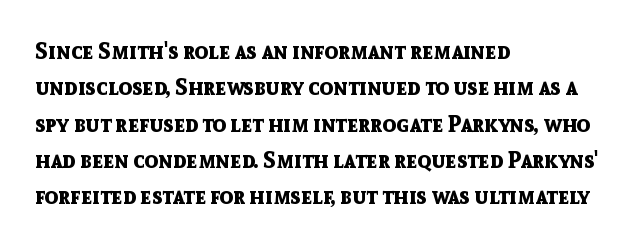
The image shows 23 px bold type, upright; set left-aligned, normal line spacing (1.58x), normal letter spacing, not underlined.
